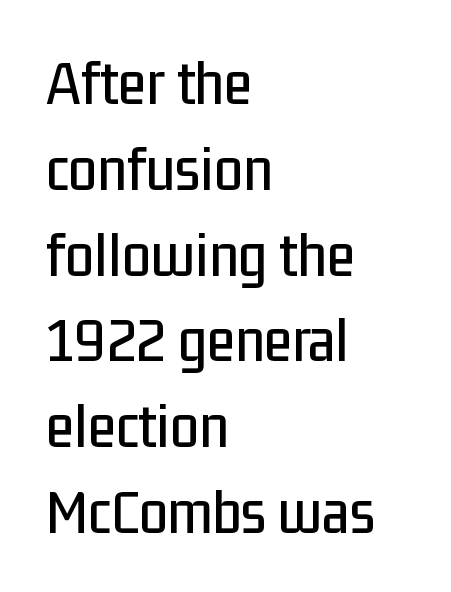
Here the glyphs are tracked normally, forming tight word shapes. The font family rendered here belongs to the sans-serif group. Decoration check: the copy has no underline. Looks like regular typesetting: each glyph gets only the width it needs. Short and long lines alike share a common starting point at left.
